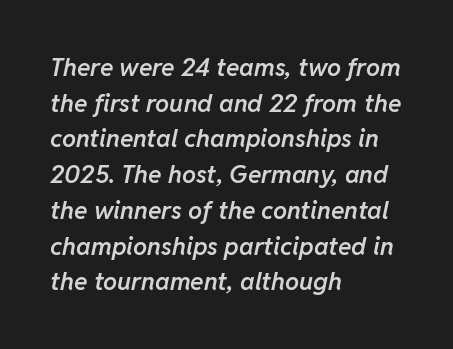
Q: Is the text bold? A: Semi-bold.
Q: Is the text italic (slanted)? A: Yes, it leans right by about 11 degrees.
Q: Is the text underlined? A: No.
Q: How is the paragraph aligned? A: Left-aligned.
Q: Is the spacing between letters normal or unusually wide? A: Normal.
Q: Is the spacing between lines tight, normal or loose? A: Normal.
